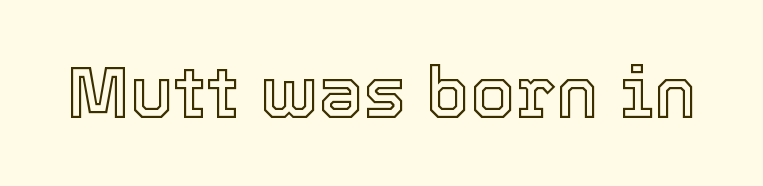
Clear beneath every line of the passage. Short note: letters normally spaced. The passage shown is typed in a proportional face where columns would drift. Is there any slant? The stems are plumb.
